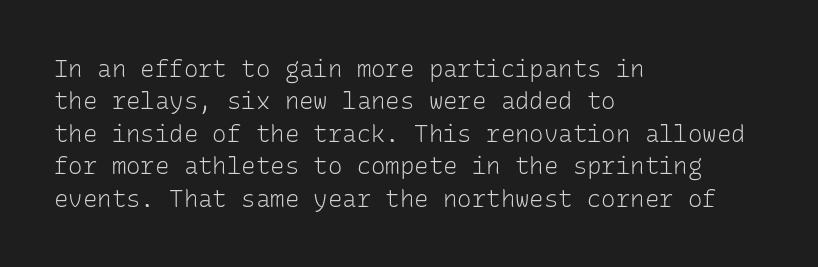
Q: Is the text bold? A: No.
Q: Is the text italic (slanted)? A: No, it is upright.
Q: Is the text underlined? A: No.
Q: How is the paragraph aligned? A: Left-aligned.
Q: Is the spacing between letters normal or unusually wide? A: Normal.
Q: Is the spacing between lines tight, normal or loose? A: Normal.
